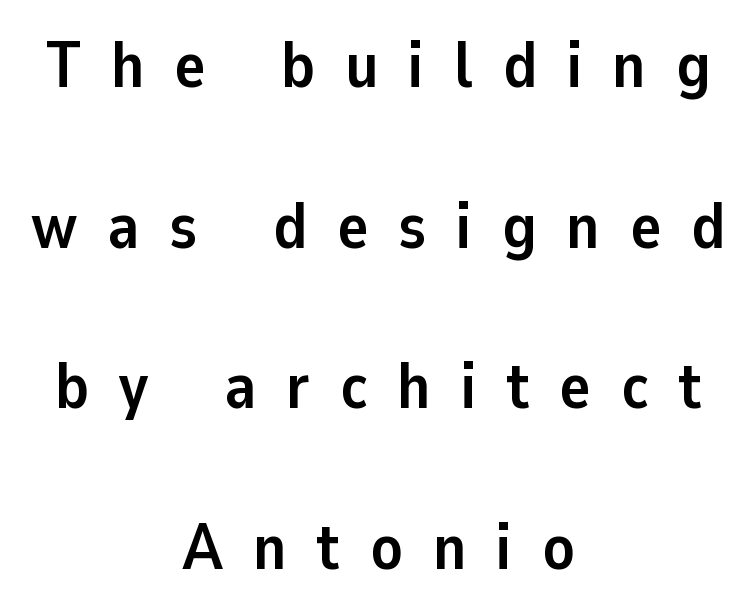
The image shows 65 px semibold sans-serif type, upright; set centered, loose line spacing (2.47x), unusually wide letter spacing (+0.46 em), not underlined; low stroke contrast and a medium x-height.
